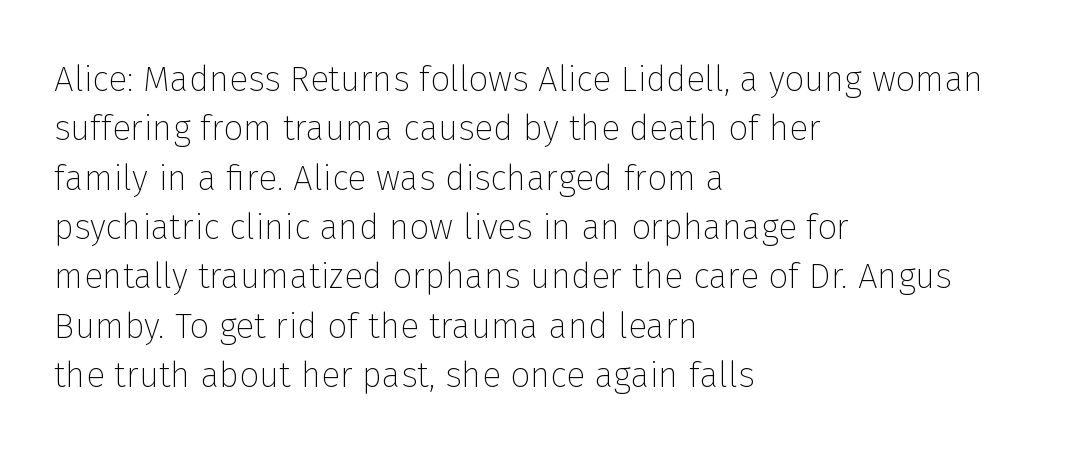
Q: Is the text bold? A: No.
Q: Is the text italic (slanted)? A: No, it is upright.
Q: Is the typeface a serif or a sans-serif typeface? A: Sans-serif.
Q: Is the text underlined? A: No.
Q: How is the paragraph aligned? A: Left-aligned.
Q: Is the spacing between letters normal or unusually wide? A: Normal.
Q: Is the spacing between lines tight, normal or loose? A: Normal.
Q: Width (condensed, normal, or wide)? A: Normal.
Q: Stroke contrast? A: Low.
Q: x-height? A: Medium.
Q: Monospaced? A: No.
